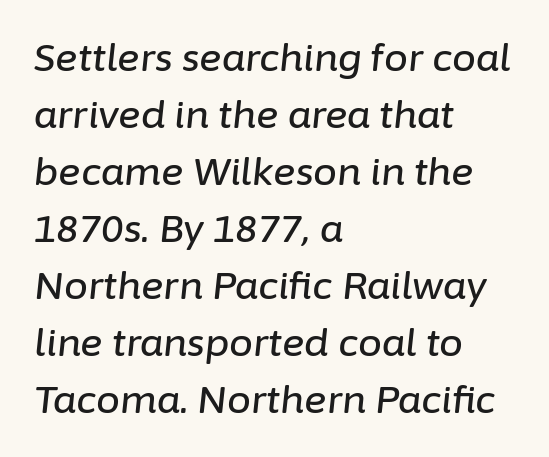
Q: Is the text italic (slanted)? A: Yes, it leans right by about 6 degrees.
Q: Is the text underlined? A: No.
Q: How is the paragraph aligned? A: Left-aligned.
Q: Is the spacing between letters normal or unusually wide? A: Normal.
Q: Is the spacing between lines tight, normal or loose? A: Normal.
Q: Width (condensed, normal, or wide)? A: Normal.
Q: Stroke contrast? A: Low.
Q: x-height? A: Medium.
Q: Monospaced? A: No.
